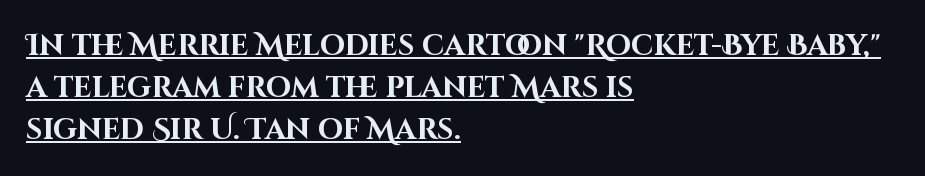
Q: Is the text bold? A: Yes.
Q: Is the text italic (slanted)? A: No, it is upright.
Q: Is the typeface a serif or a sans-serif typeface? A: Sans-serif.
Q: Is the text underlined? A: Yes.
Q: How is the paragraph aligned? A: Left-aligned.
Q: Is the spacing between letters normal or unusually wide? A: Normal.
Q: Is the spacing between lines tight, normal or loose? A: Normal.
Q: Width (condensed, normal, or wide)? A: Normal.
Q: Stroke contrast? A: High.
Q: x-height? A: Large.
Q: Monospaced? A: No.
